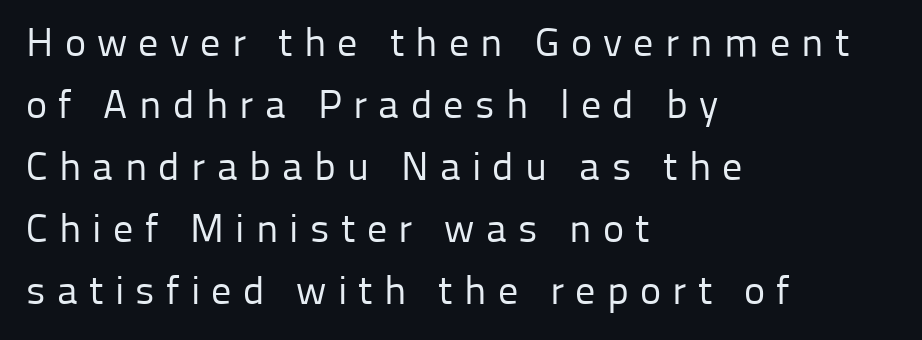
Q: Is the text bold? A: No.
Q: Is the text italic (slanted)? A: No, it is upright.
Q: Is the typeface a serif or a sans-serif typeface? A: Sans-serif.
Q: Is the text underlined? A: No.
Q: How is the paragraph aligned? A: Left-aligned.
Q: Is the spacing between letters normal or unusually wide? A: Unusually wide.
Q: Is the spacing between lines tight, normal or loose? A: Normal.
Q: Width (condensed, normal, or wide)? A: Normal.
Q: Stroke contrast? A: Low.
Q: x-height? A: Medium.
Q: Monospaced? A: No.
